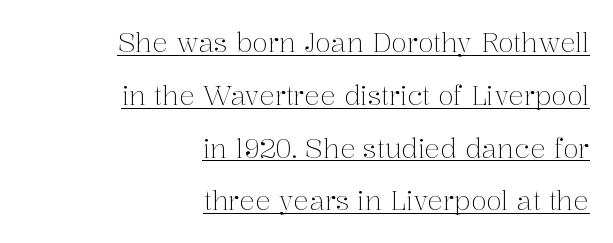
The image shows 26 px text type, upright; set right-aligned, loose line spacing (2.03x), normal letter spacing, underlined.
